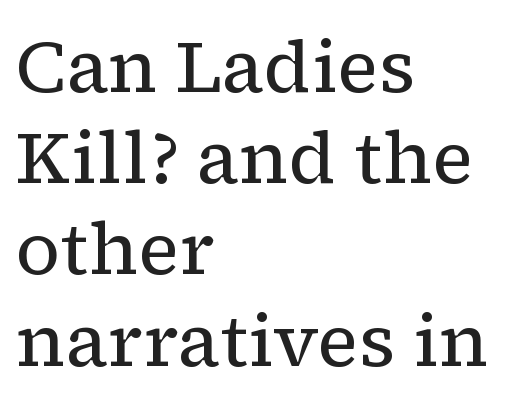
The image shows 73 px regular-weight serif type, upright; set left-aligned, normal line spacing (1.25x), normal letter spacing, not underlined; low stroke contrast and a medium x-height.
